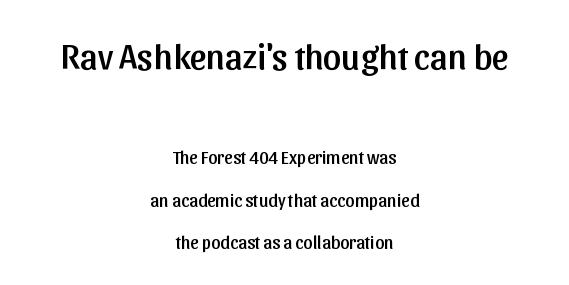
{"serif": "no", "italic": "no", "width": "normal", "stroke_contrast": "low", "x_height": "medium", "monospaced": "no", "underline": "no", "align": "center", "line_spacing": "loose", "line_spacing_ratio": 2.35, "letter_spacing": "normal", "letter_spacing_em": 0.0, "larger_block": "first", "size_ratio": 2.0, "glyph_px": 36}
